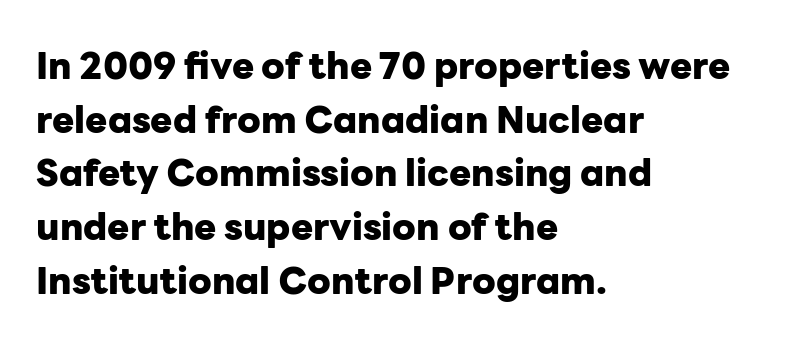
Q: Is the text bold? A: Yes.
Q: Is the text italic (slanted)? A: No, it is upright.
Q: Is the typeface a serif or a sans-serif typeface? A: Sans-serif.
Q: Is the text underlined? A: No.
Q: How is the paragraph aligned? A: Left-aligned.
Q: Is the spacing between letters normal or unusually wide? A: Normal.
Q: Is the spacing between lines tight, normal or loose? A: Normal.
Q: Width (condensed, normal, or wide)? A: Normal.
Q: Stroke contrast? A: Low.
Q: x-height? A: Medium.
Q: Monospaced? A: No.
